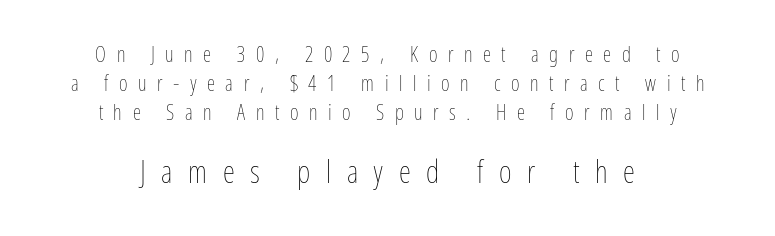
{"italic": "no", "bold": "no", "weight": "thin", "width": "condensed", "stroke_contrast": "low", "x_height": "medium", "monospaced": "no", "underline": "no", "align": "center", "line_spacing": "normal", "line_spacing_ratio": 1.37, "letter_spacing": "wide", "letter_spacing_em": 0.5, "larger_block": "second", "size_ratio": 1.48, "glyph_px": 31}
